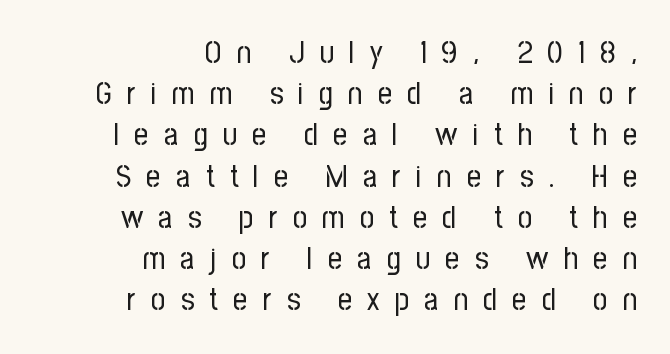
Q: Is the text bold? A: No.
Q: Is the text italic (slanted)? A: No, it is upright.
Q: Is the typeface a serif or a sans-serif typeface? A: Sans-serif.
Q: Is the text underlined? A: No.
Q: How is the paragraph aligned? A: Right-aligned.
Q: Is the spacing between letters normal or unusually wide? A: Unusually wide.
Q: Is the spacing between lines tight, normal or loose? A: Normal.
Q: Width (condensed, normal, or wide)? A: Condensed.
Q: Stroke contrast? A: Low.
Q: x-height? A: Medium.
Q: Monospaced? A: No.
